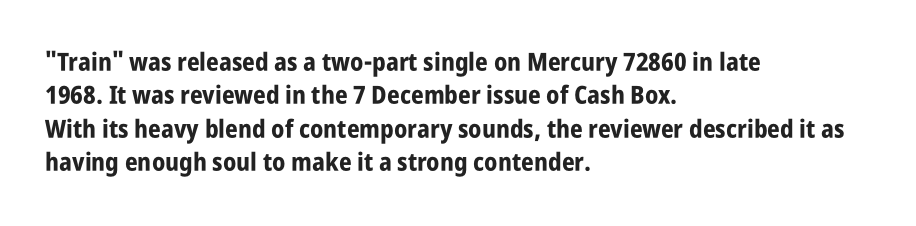
Notice how the passage keeps a crisp vertical edge on the left only. Ordinary non-slanted type is in use. This sample uses plain, unmodified letter spacing. Strong, thick strokes mark this as bold type. Normally led — the rows are evenly, conventionally spaced.
